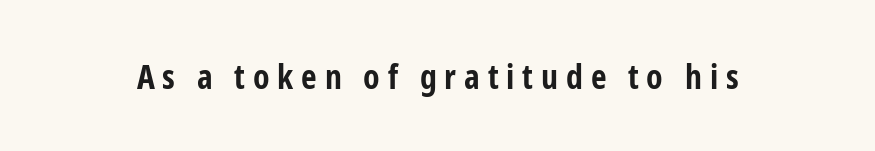
Q: Is the text bold? A: Yes.
Q: Is the text italic (slanted)? A: No, it is upright.
Q: Is the typeface a serif or a sans-serif typeface? A: Sans-serif.
Q: Is the text underlined? A: No.
Q: Is the spacing between letters normal or unusually wide? A: Unusually wide.
Q: Width (condensed, normal, or wide)? A: Condensed.
Q: Stroke contrast? A: Low.
Q: x-height? A: Medium.
Q: Monospaced? A: No.
